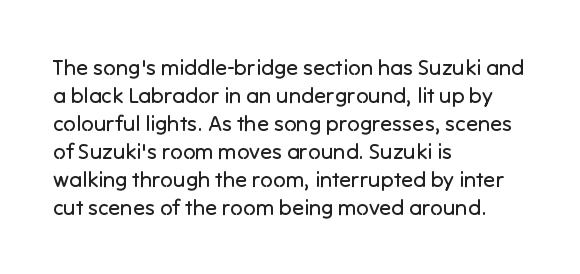
The image shows 22 px text type, upright; set left-aligned, normal line spacing (1.27x), normal letter spacing, not underlined.
